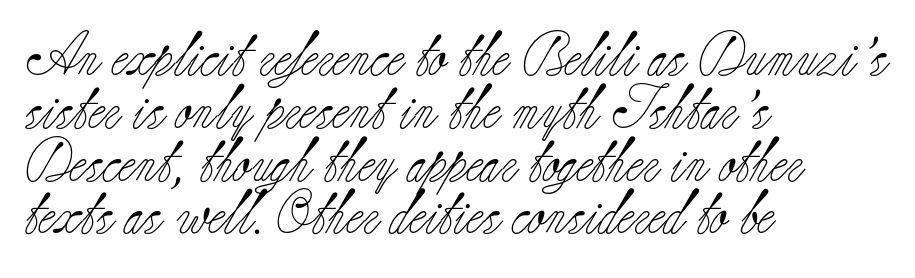
{"serif": "yes", "bold": "no", "weight": "light", "width": "normal", "stroke_contrast": "low", "x_height": "small", "monospaced": "no", "underline": "no", "align": "left", "line_spacing_ratio": 1.2, "letter_spacing": "normal", "letter_spacing_em": 0.0, "glyph_px": 44}
